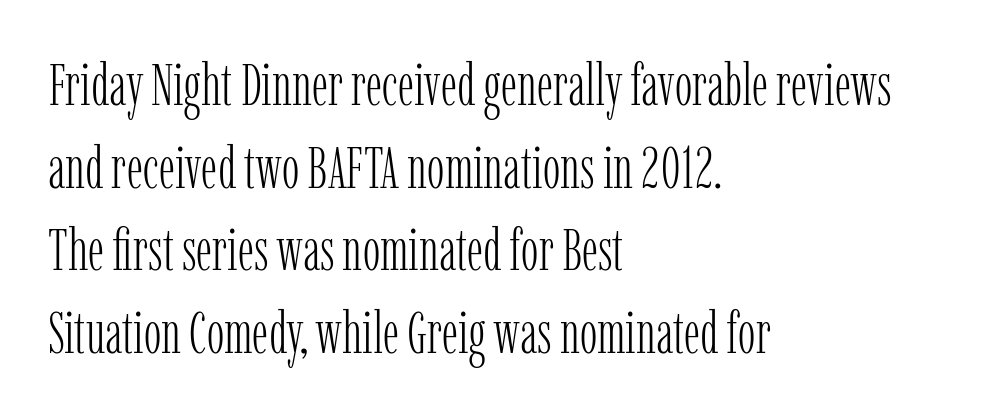
The image shows 59 px light, condensed serif type, upright; set left-aligned, normal line spacing (1.4x), normal letter spacing, not underlined; low stroke contrast and a medium x-height.
